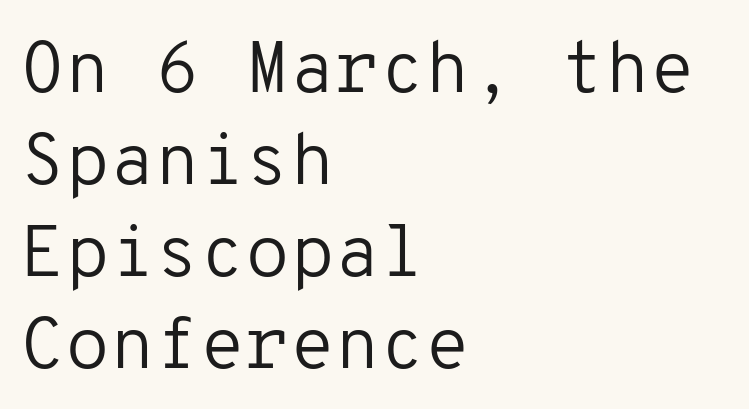
{"serif": "no", "italic": "no", "bold": "no", "weight": "regular", "width": "normal", "stroke_contrast": "low", "x_height": "medium", "monospaced": "yes", "underline": "no", "align": "left", "line_spacing": "normal", "line_spacing_ratio": 1.26, "letter_spacing": "normal", "letter_spacing_em": 0.0, "glyph_px": 73}
